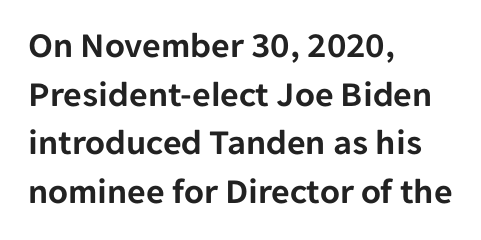
{"serif": "no", "italic": "no", "width": "normal", "stroke_contrast": "low", "x_height": "medium", "monospaced": "no", "underline": "no", "align": "left", "line_spacing": "normal", "line_spacing_ratio": 1.35, "letter_spacing": "normal", "letter_spacing_em": 0.0, "glyph_px": 36}
